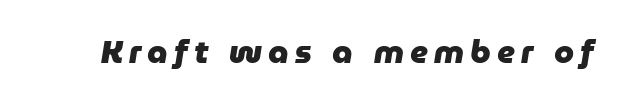
{"italic": "yes", "lean": "right", "slant_degrees": 9, "bold": "yes", "weight": "heavy", "width": "normal", "stroke_contrast": "low", "x_height": "medium", "monospaced": "no", "underline": "no", "glyph_px": 32}
